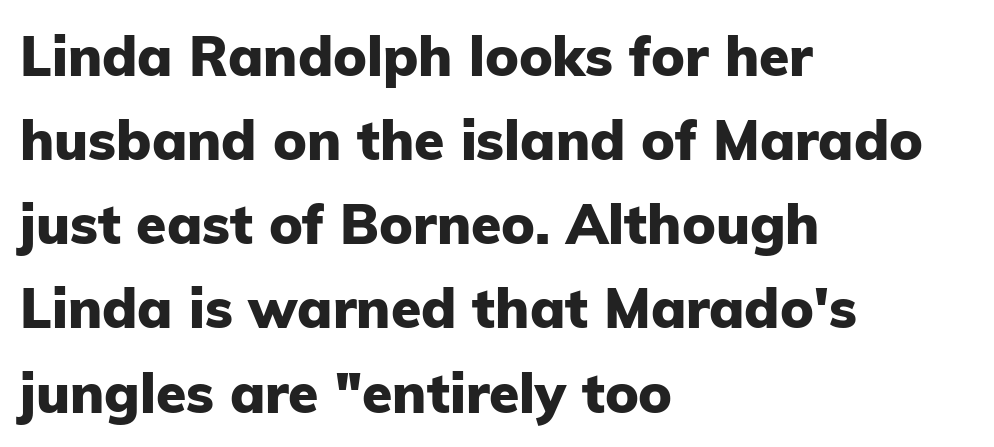
Q: Is the text bold? A: Yes.
Q: Is the text italic (slanted)? A: No, it is upright.
Q: Is the typeface a serif or a sans-serif typeface? A: Sans-serif.
Q: Is the text underlined? A: No.
Q: How is the paragraph aligned? A: Left-aligned.
Q: Is the spacing between letters normal or unusually wide? A: Normal.
Q: Is the spacing between lines tight, normal or loose? A: Normal.
Q: Width (condensed, normal, or wide)? A: Normal.
Q: Stroke contrast? A: Low.
Q: x-height? A: Medium.
Q: Monospaced? A: No.
